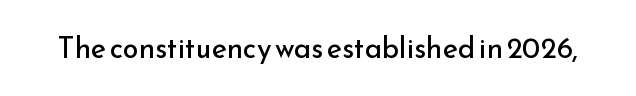
Does extra space separate the letters? No, they use regular spacing. The passage shown is typed in a proportional face where columns would drift. Descenders are the only things crossing below the line. The face used here is a sans, in the tradition of grotesques and geometrics. No chunkiness to these letters — they're not bold. Posture: upright roman.
